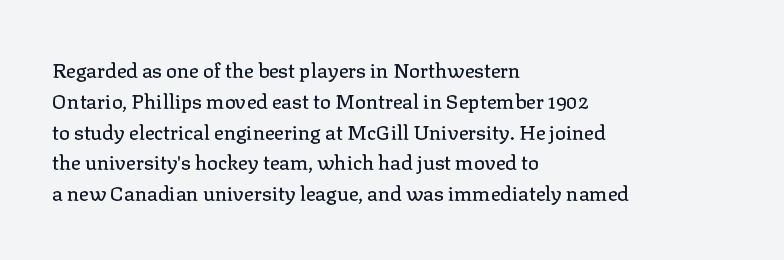
The image shows 20 px text type, upright; set left-aligned, normal line spacing (1.54x), normal letter spacing, not underlined.
